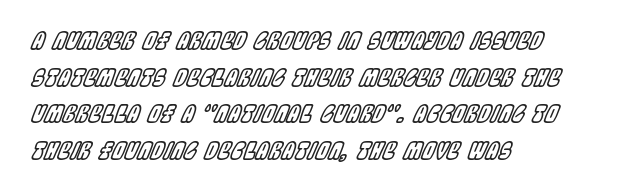
The image shows 23 px text type, italic (leaning right); set left-aligned, normal line spacing (1.59x), normal letter spacing, not underlined.
